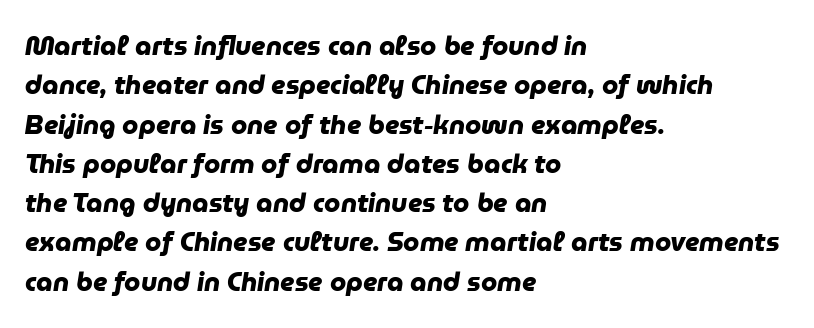
Q: Is the text bold? A: Yes.
Q: Is the text underlined? A: No.
Q: How is the paragraph aligned? A: Left-aligned.
Q: Is the spacing between letters normal or unusually wide? A: Normal.
Q: Is the spacing between lines tight, normal or loose? A: Normal.
